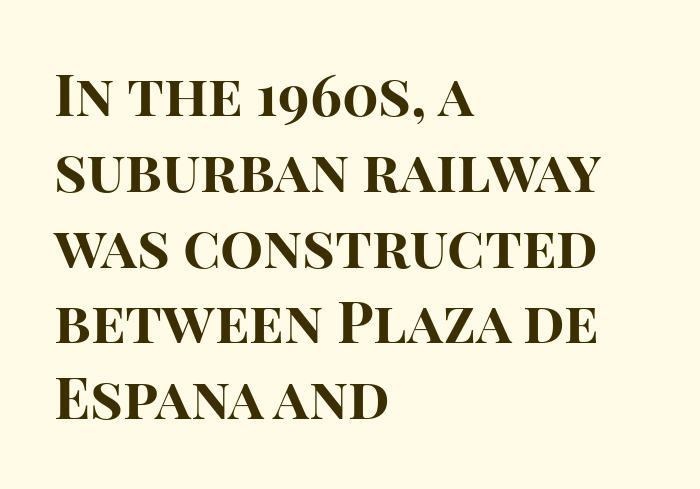
The image shows 57 px bold sans-serif type, upright; set left-aligned, normal line spacing (1.33x), normal letter spacing, not underlined; high stroke contrast and a large x-height.
